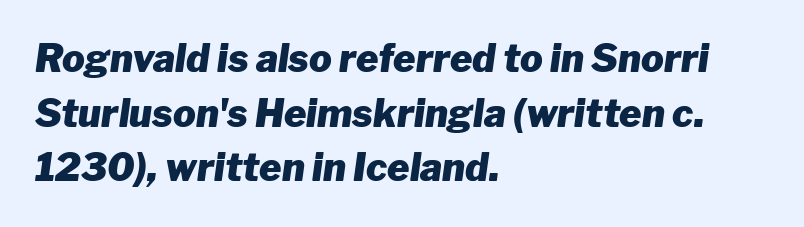
{"italic": "yes", "lean": "right", "slant_degrees": 8, "bold": "yes", "weight": "heavy", "width": "normal", "stroke_contrast": "low", "x_height": "medium", "monospaced": "no", "underline": "no", "align": "left", "line_spacing": "normal", "line_spacing_ratio": 1.44, "letter_spacing": "normal", "letter_spacing_em": 0.0, "glyph_px": 38}
